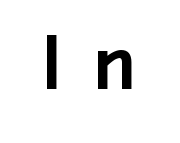
Q: Is the text bold? A: Yes.
Q: Is the text italic (slanted)? A: No, it is upright.
Q: Is the typeface a serif or a sans-serif typeface? A: Sans-serif.
Q: Is the text underlined? A: No.
Q: Is the spacing between letters normal or unusually wide? A: Unusually wide.
Q: Width (condensed, normal, or wide)? A: Normal.
Q: Stroke contrast? A: Low.
Q: x-height? A: Medium.
Q: Monospaced? A: No.
